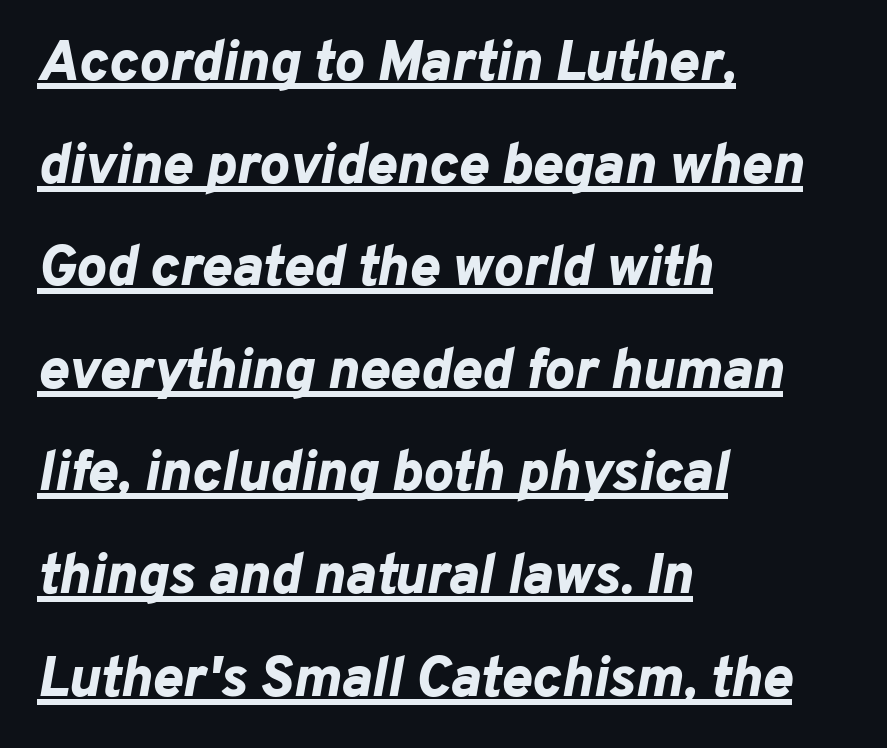
The image shows 57 px bold type, italic (leaning right); set left-aligned, line spacing 1.8x, normal letter spacing, underlined; low stroke contrast and a medium x-height.
